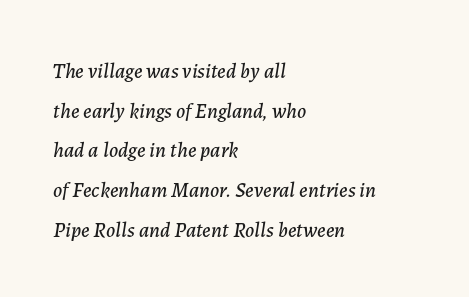
If you drew a line through each stem, it would be angled. Nothing unusual about the tracking: characters are spaced as the font intends. Any mark beneath the type? The region is blank. Left-aligned paragraph, ragged on the right.
